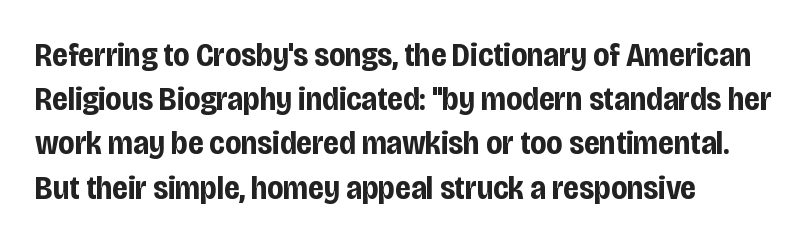
{"serif": "no", "italic": "no", "bold": "yes", "weight": "bold", "width": "condensed", "stroke_contrast": "low", "x_height": "large", "monospaced": "no", "underline": "no", "align": "left", "line_spacing": "normal", "line_spacing_ratio": 1.34, "letter_spacing": "normal", "letter_spacing_em": 0.0, "glyph_px": 33}
